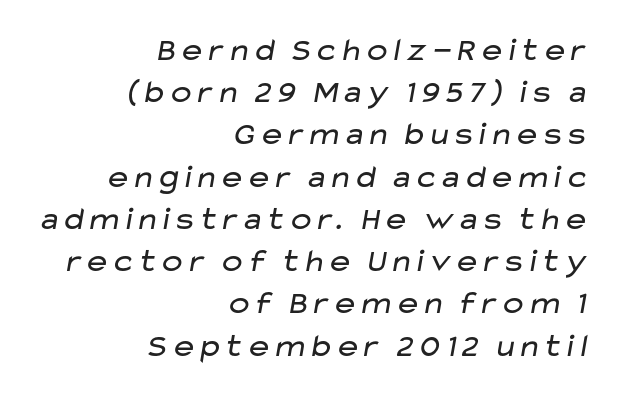
Q: Is the text bold? A: No.
Q: Is the typeface a serif or a sans-serif typeface? A: Sans-serif.
Q: Is the text underlined? A: No.
Q: How is the paragraph aligned? A: Right-aligned.
Q: Is the spacing between letters normal or unusually wide? A: Normal.
Q: Is the spacing between lines tight, normal or loose? A: Normal.
Q: Width (condensed, normal, or wide)? A: Wide.
Q: Stroke contrast? A: Low.
Q: x-height? A: Medium.
Q: Monospaced? A: No.
